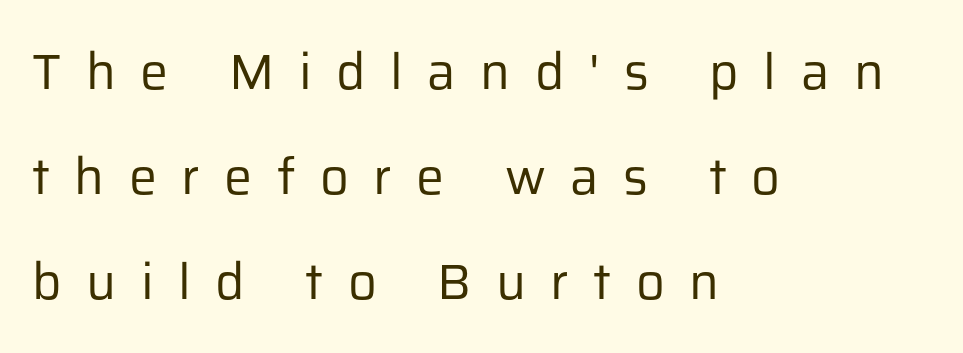
{"serif": "no", "italic": "no", "bold": "no", "weight": "regular", "width": "normal", "stroke_contrast": "low", "x_height": "medium", "monospaced": "no", "underline": "no", "align": "left", "line_spacing": "loose", "line_spacing_ratio": 2.1, "letter_spacing": "wide", "letter_spacing_em": 0.49, "glyph_px": 50}
